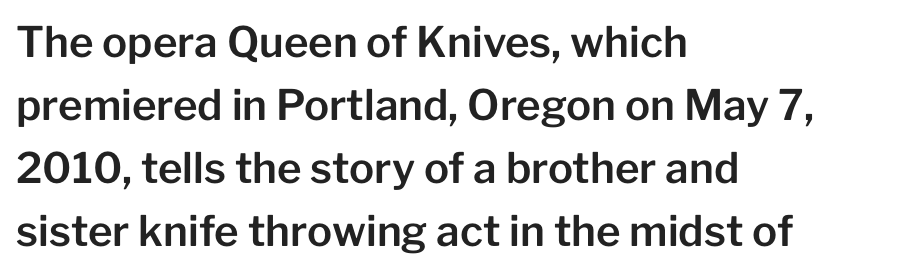
Q: Is the text italic (slanted)? A: No, it is upright.
Q: Is the typeface a serif or a sans-serif typeface? A: Sans-serif.
Q: Is the text underlined? A: No.
Q: How is the paragraph aligned? A: Left-aligned.
Q: Is the spacing between letters normal or unusually wide? A: Normal.
Q: Is the spacing between lines tight, normal or loose? A: Normal.
Q: Width (condensed, normal, or wide)? A: Normal.
Q: Stroke contrast? A: Low.
Q: x-height? A: Medium.
Q: Monospaced? A: No.
